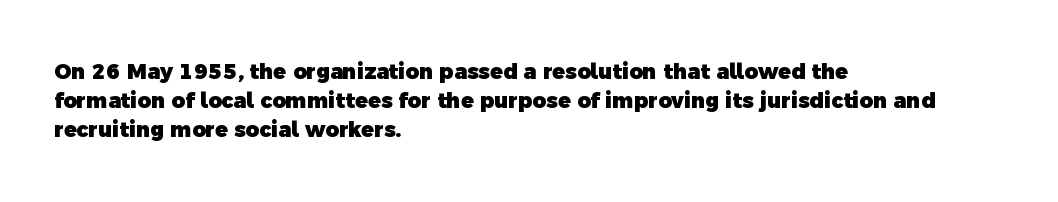
The strokes are fattened all the way to bold. The leading is moderate, giving the passage an even texture. The area under the type is left untouched. Teacher's note: observe the even left margin — that is flush-left alignment. Here the glyphs are tracked normally, forming tight word shapes.
